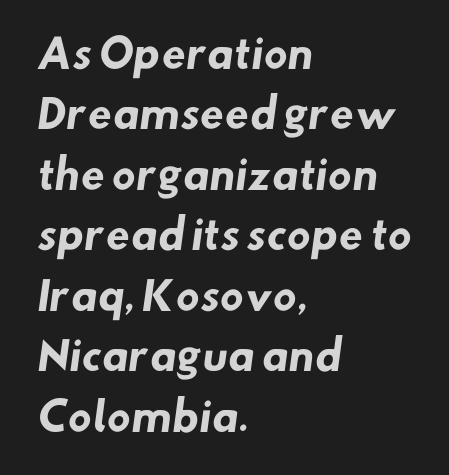
Q: Is the text bold? A: Yes.
Q: Is the typeface a serif or a sans-serif typeface? A: Sans-serif.
Q: Is the text underlined? A: No.
Q: How is the paragraph aligned? A: Left-aligned.
Q: Is the spacing between letters normal or unusually wide? A: Normal.
Q: Is the spacing between lines tight, normal or loose? A: Normal.
Q: Width (condensed, normal, or wide)? A: Normal.
Q: Stroke contrast? A: Low.
Q: x-height? A: Small.
Q: Monospaced? A: No.
